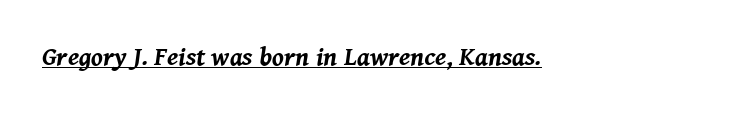
{"italic": "yes", "lean": "right", "slant_degrees": 8, "bold": "yes", "underline": "yes", "letter_spacing": "normal", "letter_spacing_em": 0.0, "glyph_px": 26}
